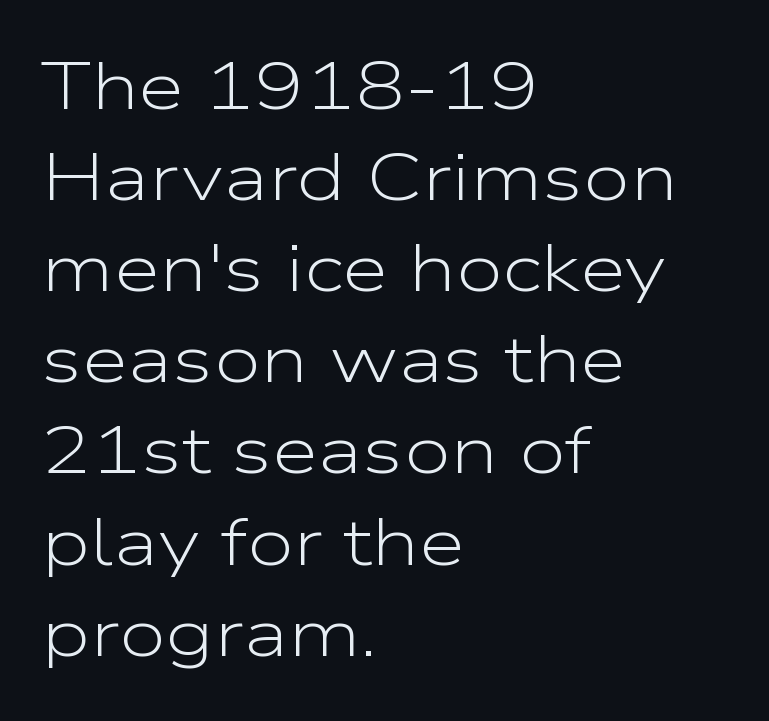
The image shows 67 px light, wide sans-serif type, upright; set left-aligned, normal line spacing (1.36x), normal letter spacing, not underlined; low stroke contrast and a medium x-height.
